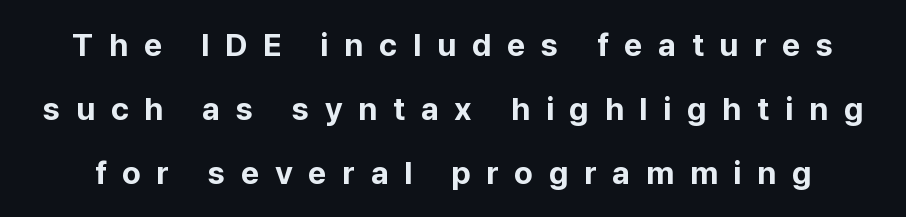
Q: Is the text bold? A: Yes.
Q: Is the text italic (slanted)? A: No, it is upright.
Q: Is the typeface a serif or a sans-serif typeface? A: Sans-serif.
Q: Is the text underlined? A: No.
Q: Is the spacing between letters normal or unusually wide? A: Unusually wide.
Q: Is the spacing between lines tight, normal or loose? A: Loose.
Q: Width (condensed, normal, or wide)? A: Normal.
Q: Stroke contrast? A: Low.
Q: x-height? A: Medium.
Q: Monospaced? A: No.
